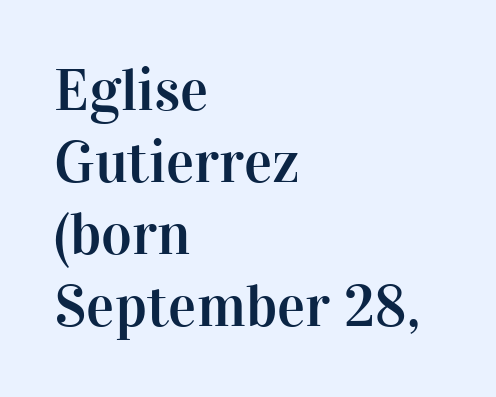
The image shows 59 px serif type, upright; set left-aligned, line spacing 1.22x, normal letter spacing, not underlined; high stroke contrast and a medium x-height.
